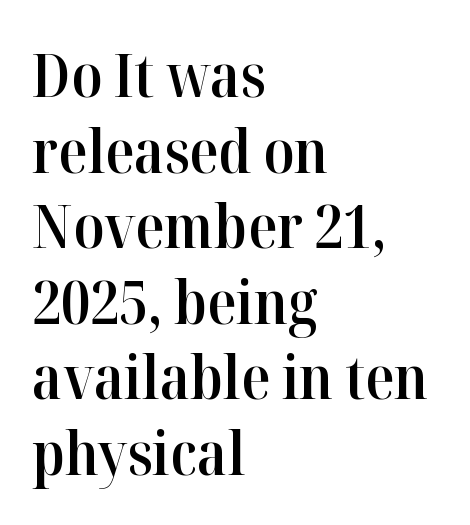
{"serif": "yes", "italic": "no", "bold": "semi", "weight": "semibold", "width": "normal", "stroke_contrast": "high", "x_height": "medium", "monospaced": "no", "underline": "no", "align": "left", "line_spacing": "normal", "line_spacing_ratio": 1.26, "letter_spacing": "normal", "letter_spacing_em": 0.0, "glyph_px": 60}
